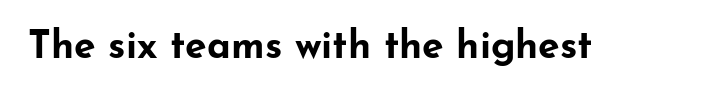
{"serif": "no", "italic": "no", "bold": "yes", "weight": "bold", "width": "wide", "stroke_contrast": "low", "x_height": "small", "monospaced": "no", "underline": "no", "letter_spacing": "normal", "letter_spacing_em": 0.0, "glyph_px": 39}
